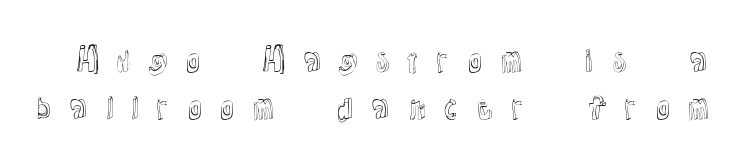
{"italic": "no", "width": "normal", "x_height": "medium", "monospaced": "no", "underline": "no", "line_spacing": "normal", "line_spacing_ratio": 1.51, "letter_spacing": "wide", "letter_spacing_em": 0.45, "glyph_px": 31}
